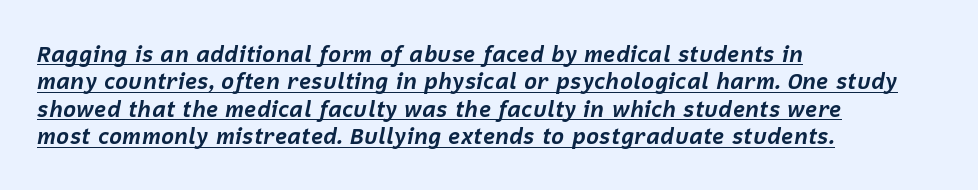
Q: Is the text bold? A: Yes.
Q: Is the text italic (slanted)? A: Yes, it leans right by about 12 degrees.
Q: Is the text underlined? A: Yes.
Q: How is the paragraph aligned? A: Left-aligned.
Q: Is the spacing between letters normal or unusually wide? A: Normal.
Q: Is the spacing between lines tight, normal or loose? A: Normal.
